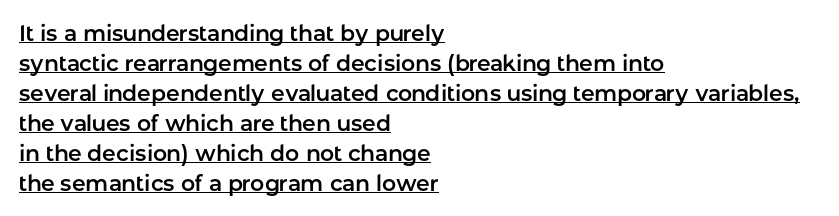
The image shows 22 px text type, upright; set left-aligned, normal line spacing (1.36x), normal letter spacing, underlined.
